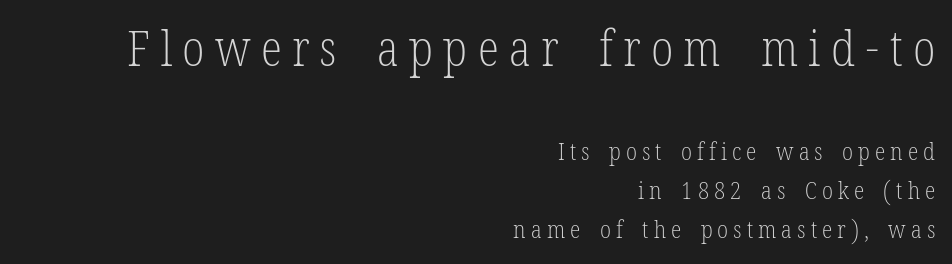
{"serif": "yes", "italic": "no", "bold": "no", "weight": "light", "width": "condensed", "stroke_contrast": "low", "x_height": "medium", "monospaced": "no", "underline": "no", "align": "right", "line_spacing": "normal", "line_spacing_ratio": 1.63, "letter_spacing": "wide", "letter_spacing_em": 0.21, "larger_block": "first", "size_ratio": 2.04, "glyph_px": 49}
